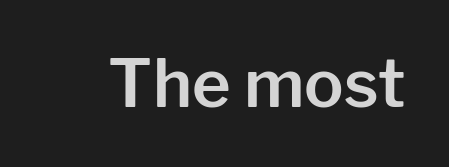
{"serif": "no", "italic": "no", "width": "normal", "stroke_contrast": "low", "x_height": "medium", "monospaced": "no", "underline": "no", "letter_spacing": "normal", "letter_spacing_em": 0.0, "glyph_px": 66}
